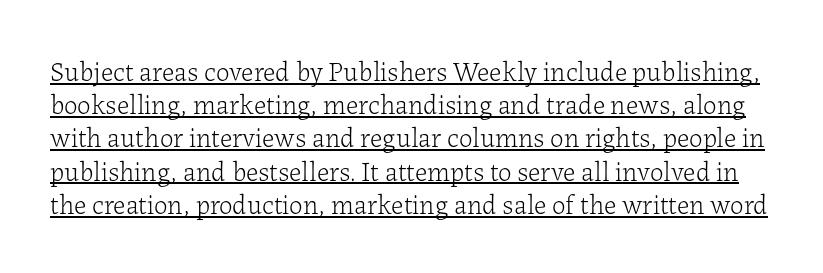
The image shows 27 px text type, upright; set line spacing 1.23x, normal letter spacing, underlined.
